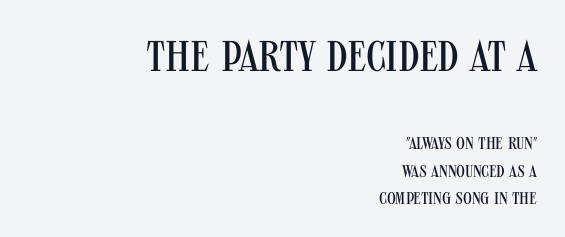
Q: Is the text bold? A: No.
Q: Is the text italic (slanted)? A: No, it is upright.
Q: Is the typeface a serif or a sans-serif typeface? A: Sans-serif.
Q: Is the text underlined? A: No.
Q: How is the paragraph aligned? A: Right-aligned.
Q: Is the spacing between letters normal or unusually wide? A: Normal.
Q: Is the spacing between lines tight, normal or loose? A: Normal.
Q: Which block of text is set in a larger size, the first (top) or the second (bottom)? A: The first (top) one.
Q: Width (condensed, normal, or wide)? A: Condensed.
Q: Stroke contrast? A: Medium.
Q: x-height? A: Large.
Q: Monospaced? A: No.
